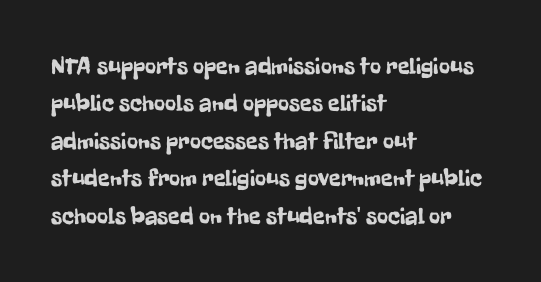
{"italic": "no", "underline": "no", "align": "left", "line_spacing": "normal", "line_spacing_ratio": 1.56, "letter_spacing": "normal", "letter_spacing_em": 0.0, "glyph_px": 24}
